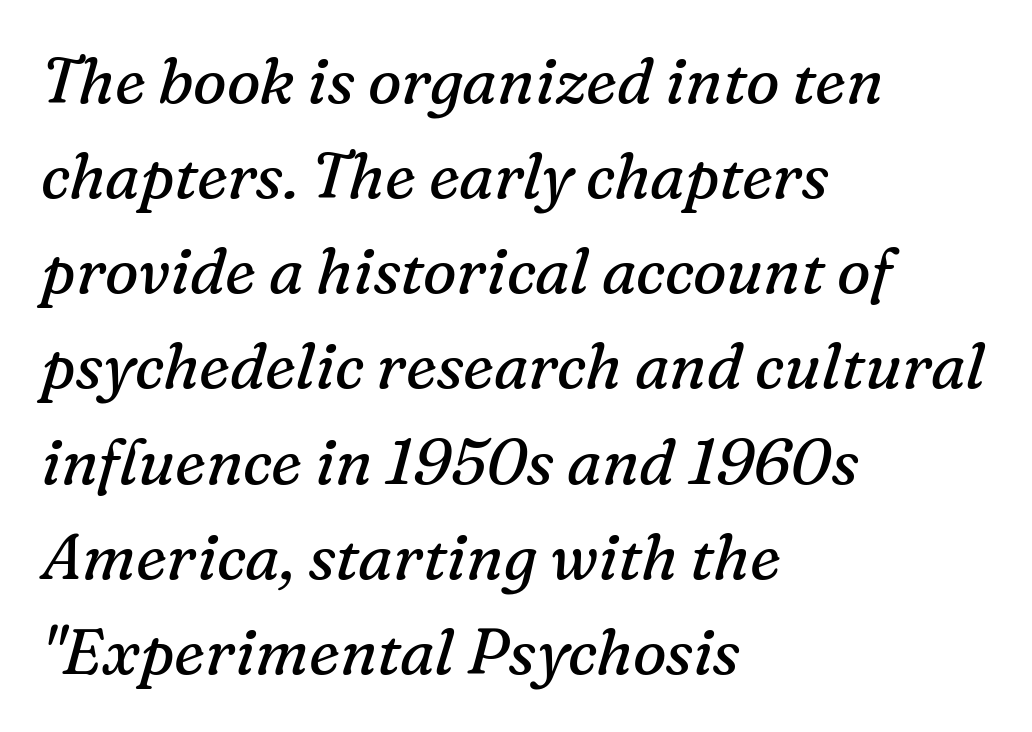
{"serif": "yes", "italic": "yes", "lean": "right", "slant_degrees": 16, "bold": "no", "weight": "regular", "width": "normal", "stroke_contrast": "medium", "x_height": "medium", "monospaced": "no", "underline": "no", "align": "left", "line_spacing": "normal", "line_spacing_ratio": 1.51, "letter_spacing": "normal", "letter_spacing_em": 0.0, "glyph_px": 63}
